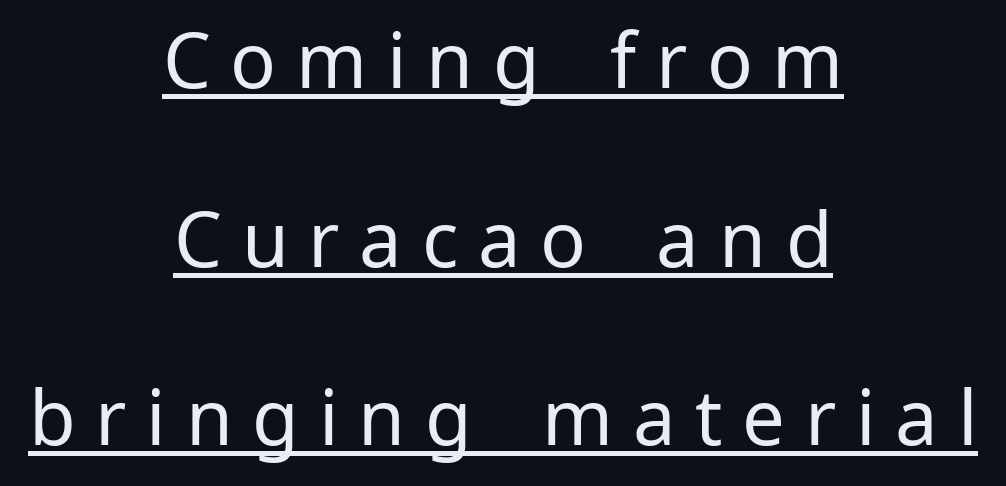
Q: Is the text bold? A: No.
Q: Is the text italic (slanted)? A: No, it is upright.
Q: Is the typeface a serif or a sans-serif typeface? A: Sans-serif.
Q: Is the text underlined? A: Yes.
Q: How is the paragraph aligned? A: Centered.
Q: Is the spacing between letters normal or unusually wide? A: Unusually wide.
Q: Is the spacing between lines tight, normal or loose? A: Loose.
Q: Width (condensed, normal, or wide)? A: Normal.
Q: Stroke contrast? A: Low.
Q: x-height? A: Medium.
Q: Monospaced? A: No.
